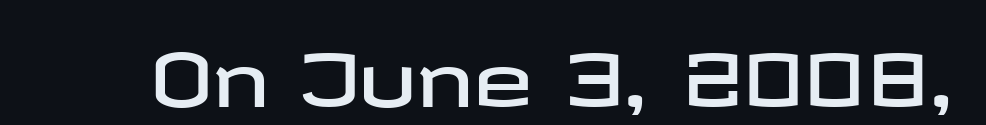
Q: Is the text italic (slanted)? A: No, it is upright.
Q: Is the typeface a serif or a sans-serif typeface? A: Sans-serif.
Q: Is the text underlined? A: No.
Q: Is the spacing between letters normal or unusually wide? A: Normal.
Q: Width (condensed, normal, or wide)? A: Wide.
Q: Stroke contrast? A: Low.
Q: x-height? A: Medium.
